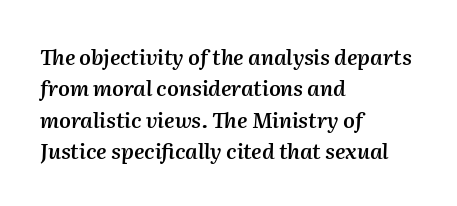
Q: Is the text bold? A: Semi-bold.
Q: Is the text italic (slanted)? A: Yes, it leans right by about 2 degrees.
Q: Is the text underlined? A: No.
Q: How is the paragraph aligned? A: Left-aligned.
Q: Is the spacing between letters normal or unusually wide? A: Normal.
Q: Is the spacing between lines tight, normal or loose? A: Normal.
